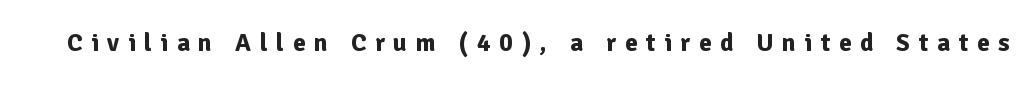
Q: Is the text bold? A: Yes.
Q: Is the text italic (slanted)? A: No, it is upright.
Q: Is the text underlined? A: No.
Q: Is the spacing between letters normal or unusually wide? A: Unusually wide.
